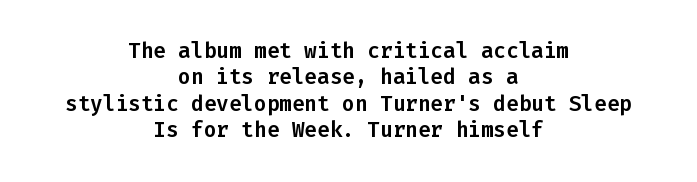
Q: Is the text italic (slanted)? A: No, it is upright.
Q: Is the text underlined? A: No.
Q: How is the paragraph aligned? A: Centered.
Q: Is the spacing between letters normal or unusually wide? A: Normal.
Q: Is the spacing between lines tight, normal or loose? A: Normal.
